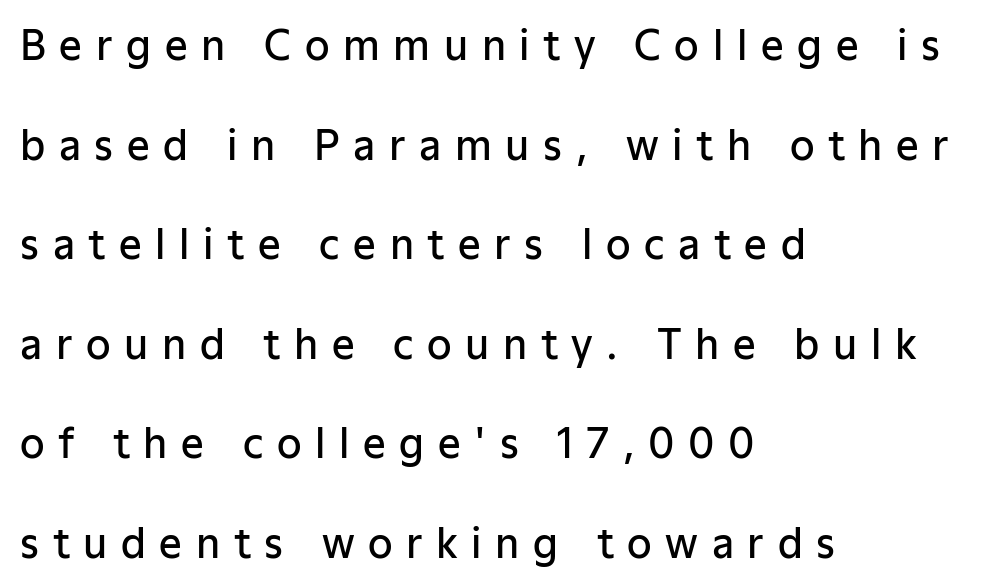
The image shows 40 px semibold sans-serif type, upright; set left-aligned, loose line spacing (2.49x), unusually wide letter spacing (+0.34 em), not underlined; low stroke contrast and a medium x-height.
